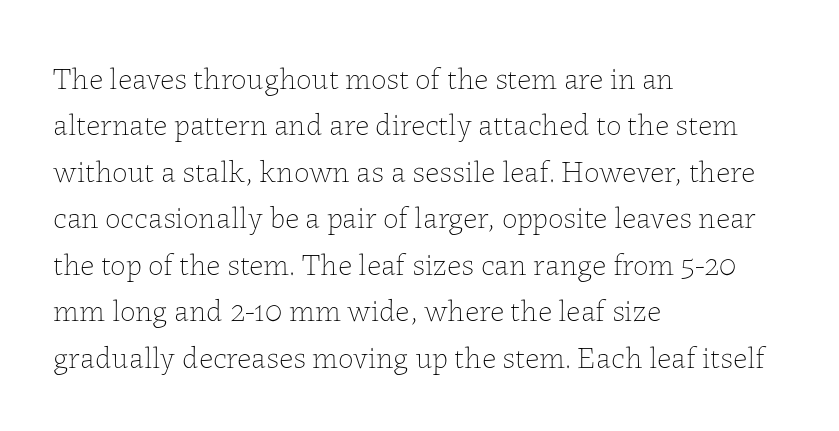
The passage shown is typed in a proportional face where columns would drift. No heavy texture on the line: the type isn't bold. Short note: letters normally spaced. The setting favours the left margin, as ordinary paragraphs usually do. Italic: no, the glyphs are upright roman.
